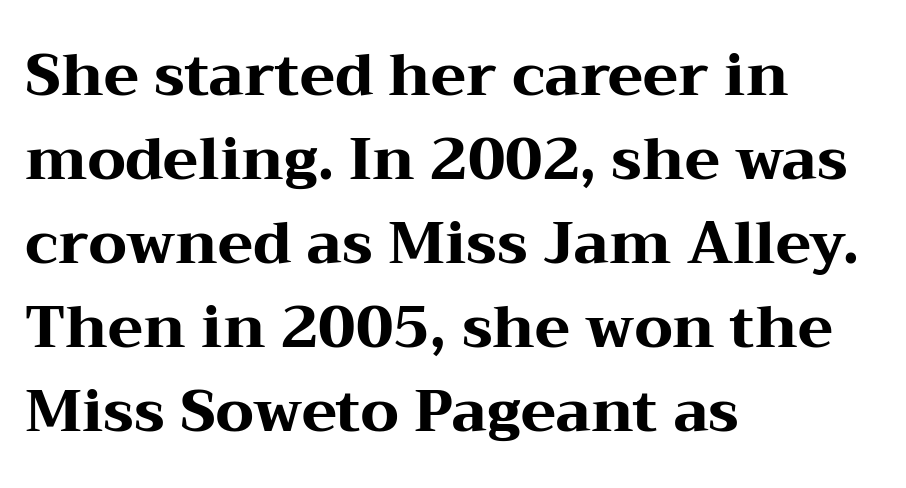
The image shows 58 px heavy, wide serif type, upright; set left-aligned, normal line spacing (1.45x), normal letter spacing, not underlined; medium stroke contrast and a medium x-height.
